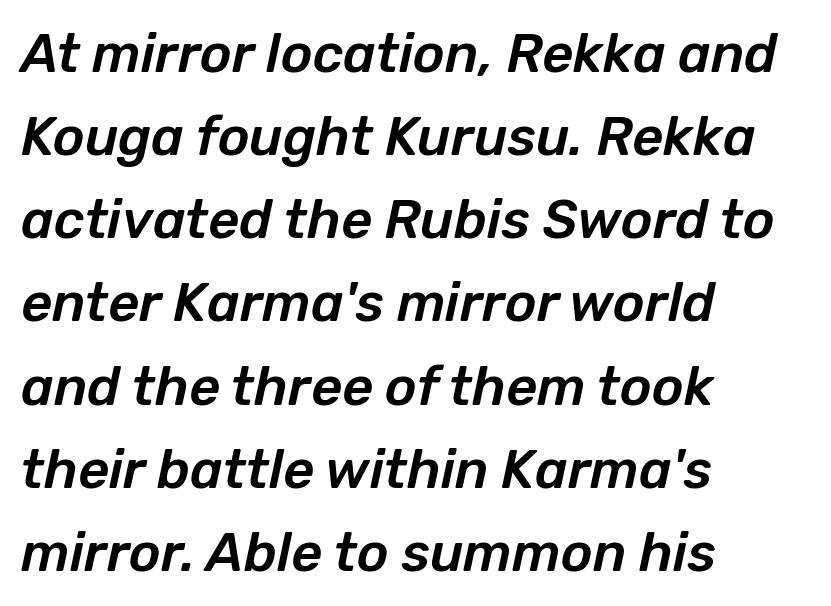
Q: Is the text italic (slanted)? A: Yes, it leans right by about 12 degrees.
Q: Is the text underlined? A: No.
Q: How is the paragraph aligned? A: Left-aligned.
Q: Is the spacing between letters normal or unusually wide? A: Normal.
Q: Is the spacing between lines tight, normal or loose? A: Normal.
Q: Width (condensed, normal, or wide)? A: Normal.
Q: Stroke contrast? A: Low.
Q: x-height? A: Medium.
Q: Monospaced? A: No.
